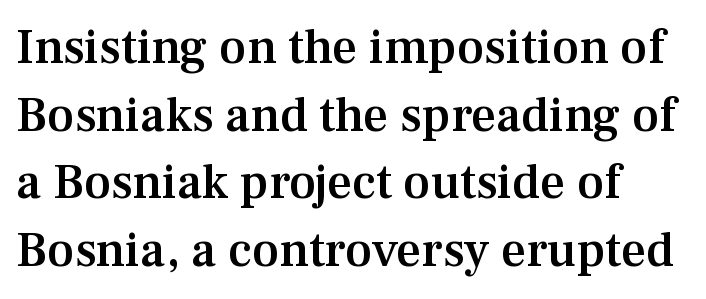
{"serif": "yes", "italic": "no", "bold": "semi", "weight": "semibold", "width": "normal", "stroke_contrast": "medium", "x_height": "medium", "monospaced": "no", "underline": "no", "align": "left", "line_spacing": "normal", "line_spacing_ratio": 1.38, "letter_spacing": "normal", "letter_spacing_em": 0.0, "glyph_px": 49}
